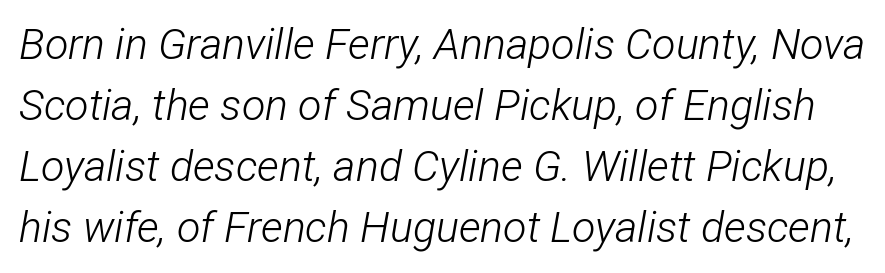
You can tell it's italic because the verticals aren't actually vertical. Decoration check: the copy has no underline. Nothing unusual about the tracking: characters are spaced as the font intends. Note the varied advance widths — an 'i' is clearly narrower than an 'm'.
